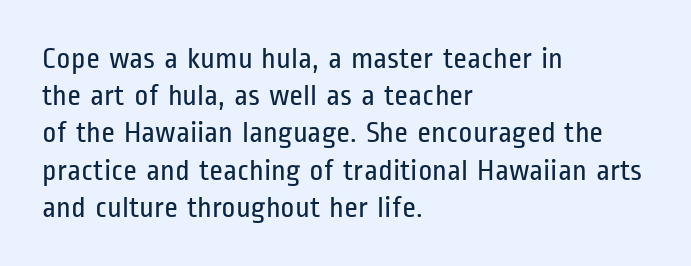
{"serif": "no", "italic": "no", "bold": "no", "weight": "regular", "width": "condensed", "stroke_contrast": "low", "x_height": "medium", "monospaced": "no", "underline": "no", "align": "left", "line_spacing_ratio": 1.24, "letter_spacing": "normal", "letter_spacing_em": 0.0, "glyph_px": 30}
